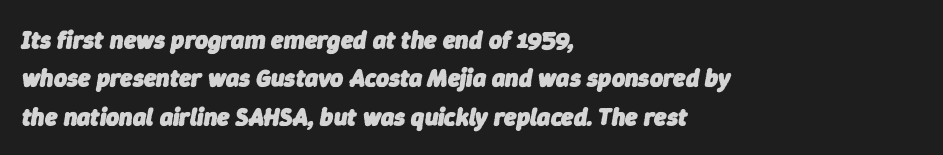
The whole block is typeset with a tilt. A dark, heavy texture on the line: the type is bold. Lines of text with bare space underneath. Short note: letters normally spaced.
